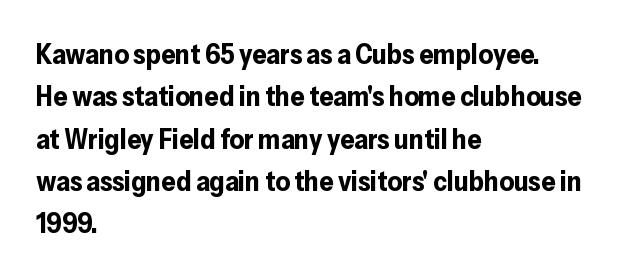
Q: Is the text bold? A: Yes.
Q: Is the text italic (slanted)? A: No, it is upright.
Q: Is the typeface a serif or a sans-serif typeface? A: Sans-serif.
Q: Is the text underlined? A: No.
Q: How is the paragraph aligned? A: Left-aligned.
Q: Is the spacing between letters normal or unusually wide? A: Normal.
Q: Is the spacing between lines tight, normal or loose? A: Normal.
Q: Width (condensed, normal, or wide)? A: Normal.
Q: Stroke contrast? A: Low.
Q: x-height? A: Medium.
Q: Monospaced? A: No.
